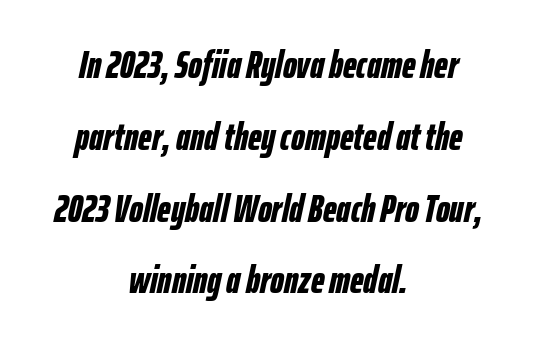
{"italic": "yes", "lean": "right", "slant_degrees": 12, "bold": "yes", "weight": "bold", "width": "condensed", "stroke_contrast": "low", "x_height": "medium", "monospaced": "no", "underline": "no", "align": "center", "line_spacing_ratio": 1.84, "letter_spacing": "normal", "letter_spacing_em": 0.0, "glyph_px": 39}
